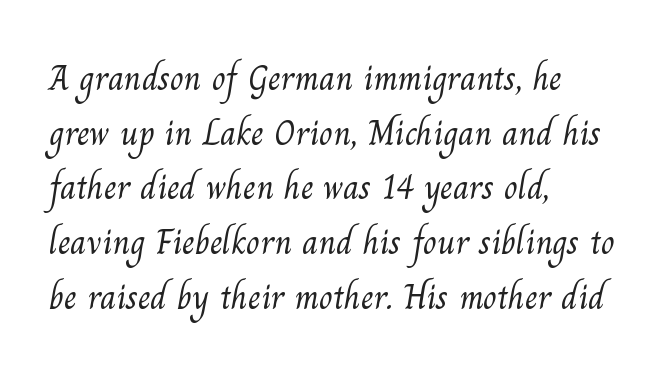
Look at the tracking — it's just the regular setting, nothing added. Baseline-to-baseline distance is the conventional proportion of letter height. Is this a heavy cut? Hardly; it is regular or lighter. Notice how the passage keeps a crisp vertical edge on the left only. To sum up the face: it has serifs. The face used here is proportionally spaced, like ordinary book or web type.
